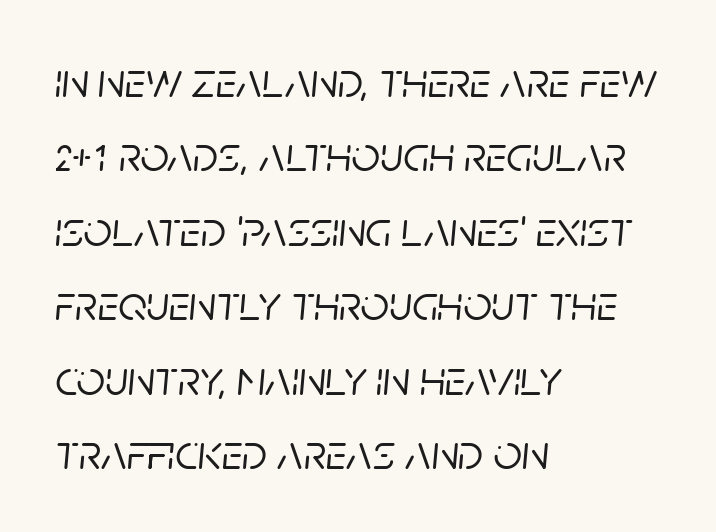
These lines are rendered in a variable-pitch font. When letters slant like this, we call the style italic. The passage shown stacks its lines at a standard gap. Students, note that the glyphs here touch the page at normal intervals. The rag falls on the right side of this text block.
